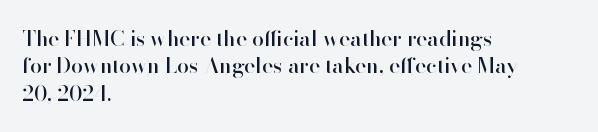
The image shows 21 px text type, upright; set left-aligned, normal line spacing (1.3x), normal letter spacing, not underlined.
